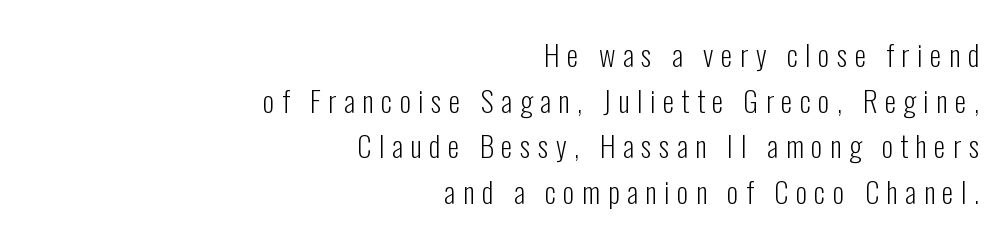
Q: Is the text bold? A: No.
Q: Is the text italic (slanted)? A: No, it is upright.
Q: Is the typeface a serif or a sans-serif typeface? A: Sans-serif.
Q: Is the text underlined? A: No.
Q: How is the paragraph aligned? A: Right-aligned.
Q: Is the spacing between letters normal or unusually wide? A: Unusually wide.
Q: Is the spacing between lines tight, normal or loose? A: Normal.
Q: Width (condensed, normal, or wide)? A: Condensed.
Q: Stroke contrast? A: Low.
Q: x-height? A: Medium.
Q: Monospaced? A: No.
